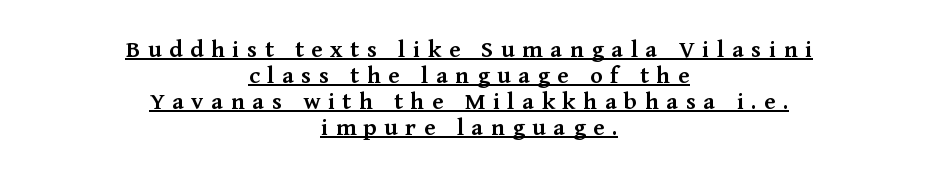
The image shows 26 px text type, upright; set centered, tight line spacing (1.0x), unusually wide letter spacing (+0.29 em), underlined.
